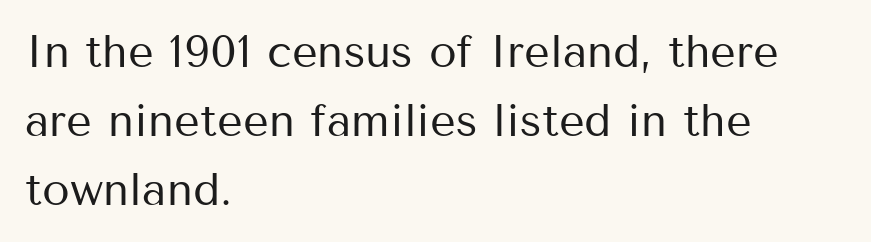
{"serif": "no", "italic": "no", "bold": "no", "weight": "regular", "width": "normal", "stroke_contrast": "medium", "x_height": "medium", "monospaced": "no", "underline": "no", "align": "left", "line_spacing": "normal", "line_spacing_ratio": 1.53, "letter_spacing": "normal", "letter_spacing_em": 0.0, "glyph_px": 45}
